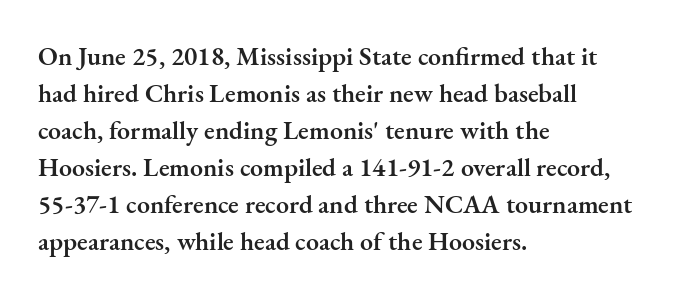
Q: Is the text bold? A: Semi-bold.
Q: Is the text italic (slanted)? A: No, it is upright.
Q: Is the text underlined? A: No.
Q: How is the paragraph aligned? A: Left-aligned.
Q: Is the spacing between letters normal or unusually wide? A: Normal.
Q: Is the spacing between lines tight, normal or loose? A: Normal.
